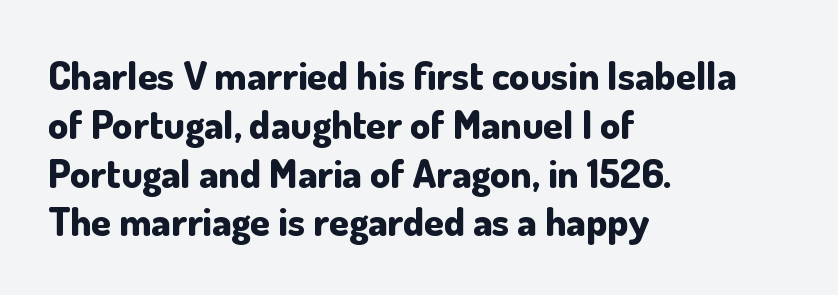
The image shows 40 px bold sans-serif type, upright; set left-aligned, line spacing 1.22x, normal letter spacing, not underlined; low stroke contrast and a small x-height.
